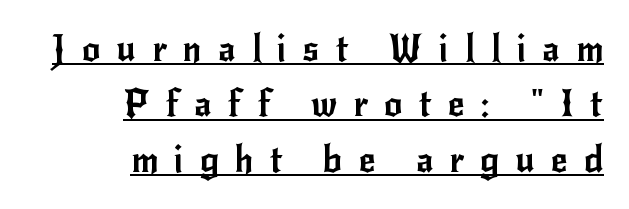
A typesetter would call this leading conventional body-copy spacing. The sample's only ornament is a line tracing under the words. These lines are rendered in a variable-pitch font. The passage shown has open, widely tracked lettering throughout. The compositor pushed each line to the right boundary.
